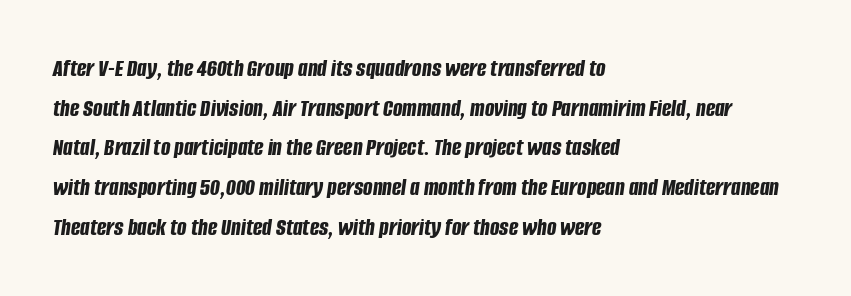
If you drew a line through each stem, it would be angled. The text block is weighted toward the left margin, trailing off unevenly rightward. Summary of weight: heavy, a full bold. These lines keep a tight, regular rhythm from letter to letter.
